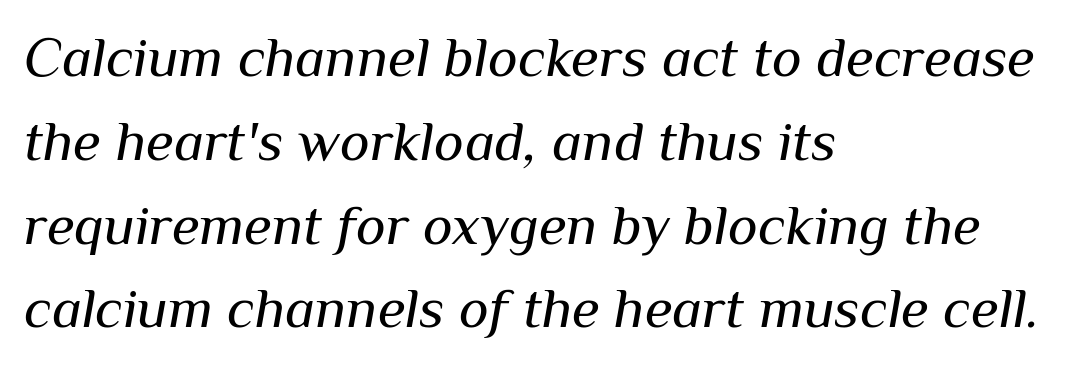
{"italic": "yes", "lean": "right", "slant_degrees": 10, "bold": "no", "weight": "regular", "width": "normal", "stroke_contrast": "medium", "x_height": "medium", "monospaced": "no", "underline": "no", "align": "left", "line_spacing": "normal", "line_spacing_ratio": 1.47, "letter_spacing": "normal", "letter_spacing_em": 0.0, "glyph_px": 57}
